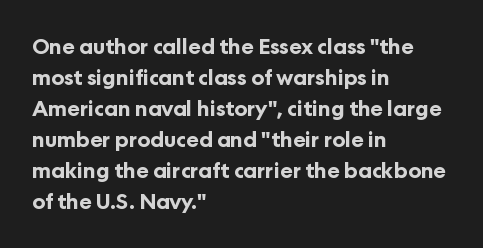
Q: Is the text bold? A: Yes.
Q: Is the text italic (slanted)? A: No, it is upright.
Q: Is the text underlined? A: No.
Q: How is the paragraph aligned? A: Left-aligned.
Q: Is the spacing between letters normal or unusually wide? A: Normal.
Q: Is the spacing between lines tight, normal or loose? A: Normal.
